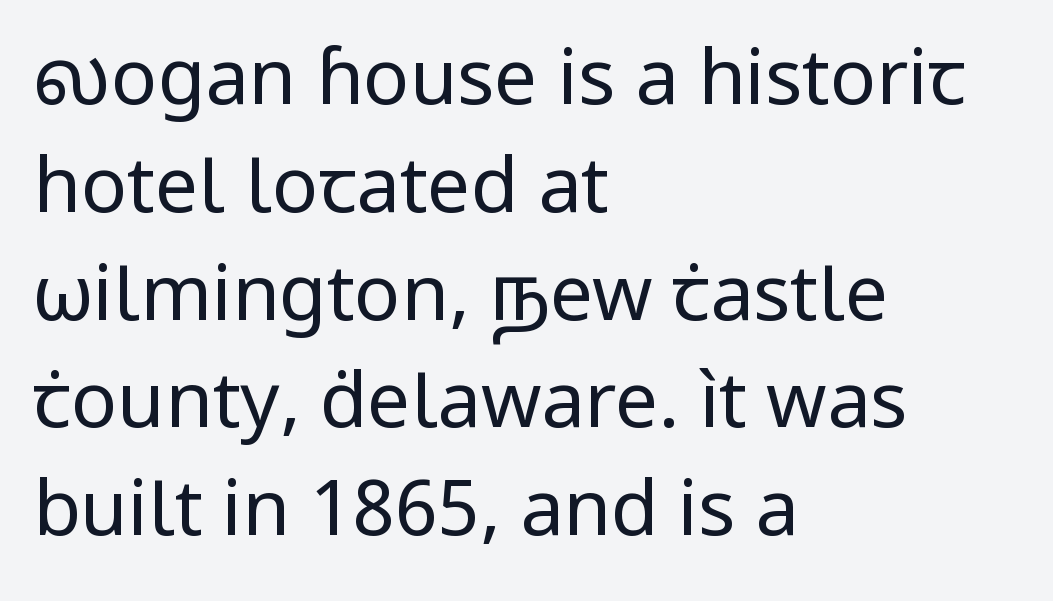
If you drew a ruler down the left edge, every line would touch it. When letters stand straight like this, we call the style roman or upright. This is sans-serif lettering, the kind often seen on screens and signage. The passage shown is typed in a proportional face where columns would drift.
